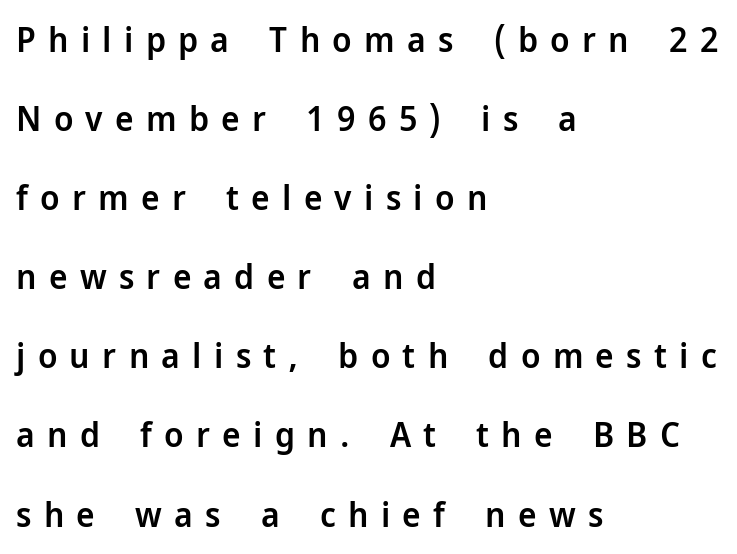
{"serif": "no", "italic": "no", "bold": "semi", "weight": "semibold", "width": "normal", "stroke_contrast": "low", "x_height": "medium", "monospaced": "no", "underline": "no", "align": "left", "line_spacing": "loose", "line_spacing_ratio": 2.26, "letter_spacing": "wide", "letter_spacing_em": 0.35, "glyph_px": 35}
